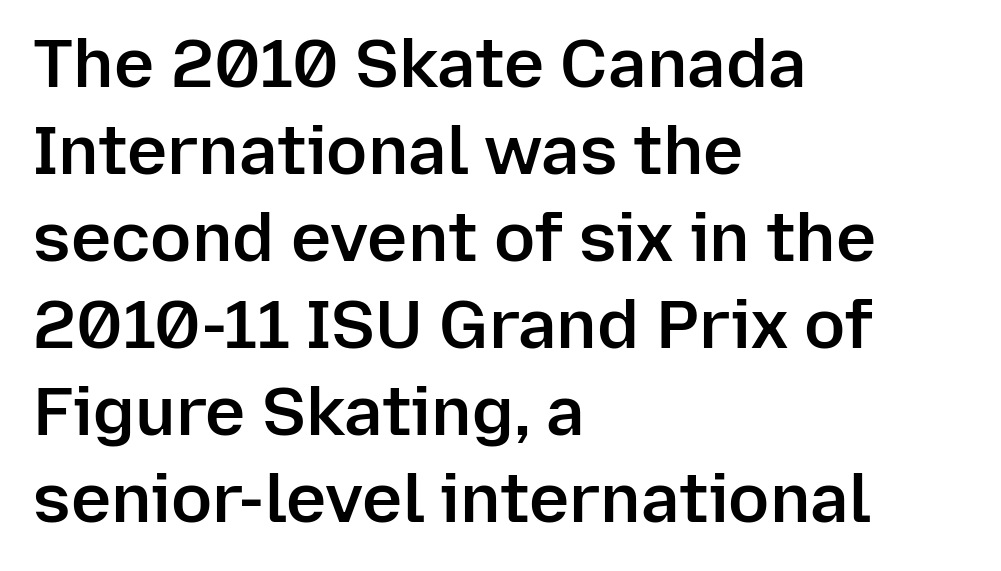
If you drew a ruler down the left edge, every line would touch it. The specimen omits any rule beneath the text block's lines. This sample uses a sans-serif face. Posture: straight, roman, zero tilt. Words appear dense and cohesive because spacing is normal. Stems and bowls a touch heavier than normal — semibold.
